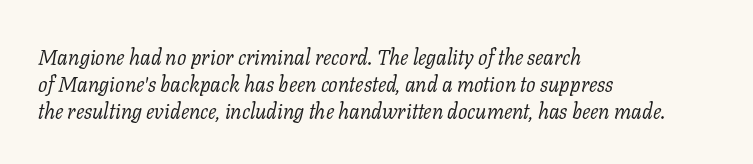
{"italic": "yes", "lean": "right", "slant_degrees": 11, "bold": "no", "underline": "no", "align": "left", "line_spacing": "normal", "line_spacing_ratio": 1.28, "letter_spacing": "normal", "letter_spacing_em": 0.0, "glyph_px": 21}
